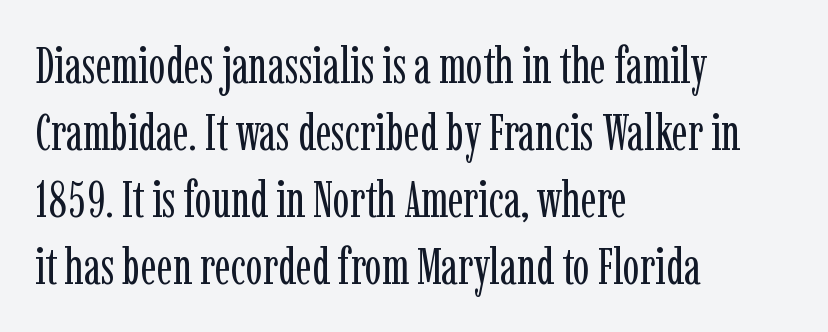
Q: Is the text bold? A: No.
Q: Is the text italic (slanted)? A: No, it is upright.
Q: Is the typeface a serif or a sans-serif typeface? A: Serif.
Q: Is the text underlined? A: No.
Q: How is the paragraph aligned? A: Left-aligned.
Q: Is the spacing between letters normal or unusually wide? A: Normal.
Q: Is the spacing between lines tight, normal or loose? A: Normal.
Q: Width (condensed, normal, or wide)? A: Condensed.
Q: Stroke contrast? A: Low.
Q: x-height? A: Medium.
Q: Monospaced? A: No.
